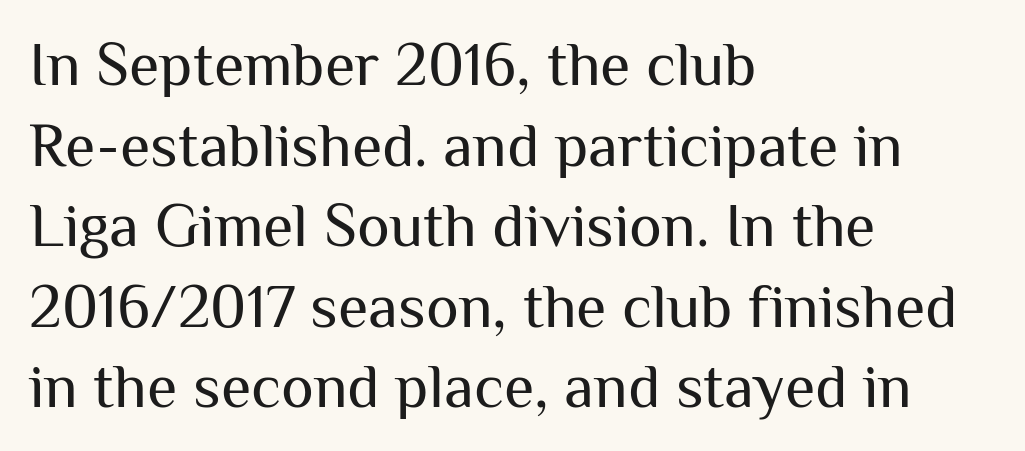
The image shows 62 px regular-weight sans-serif type, upright; set left-aligned, normal line spacing (1.3x), normal letter spacing, not underlined; medium stroke contrast and a medium x-height.
